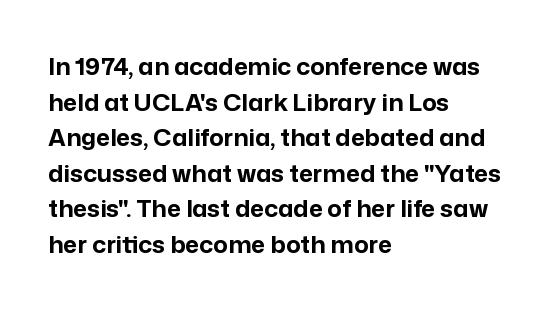
The image shows 24 px bold type, upright; set left-aligned, normal line spacing (1.48x), normal letter spacing, not underlined.
